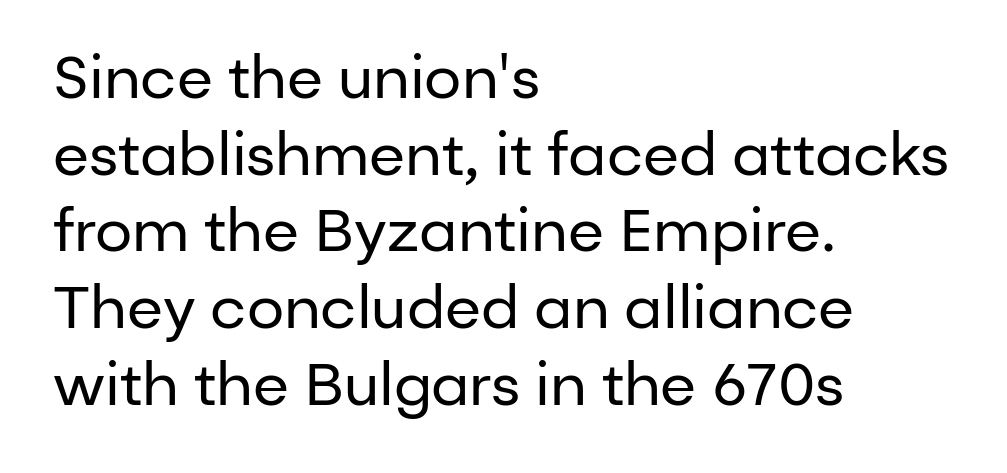
Q: Is the text bold? A: No.
Q: Is the text italic (slanted)? A: No, it is upright.
Q: Is the typeface a serif or a sans-serif typeface? A: Sans-serif.
Q: Is the text underlined? A: No.
Q: How is the paragraph aligned? A: Left-aligned.
Q: Is the spacing between letters normal or unusually wide? A: Normal.
Q: Is the spacing between lines tight, normal or loose? A: Normal.
Q: Width (condensed, normal, or wide)? A: Normal.
Q: Stroke contrast? A: Low.
Q: x-height? A: Medium.
Q: Monospaced? A: No.
